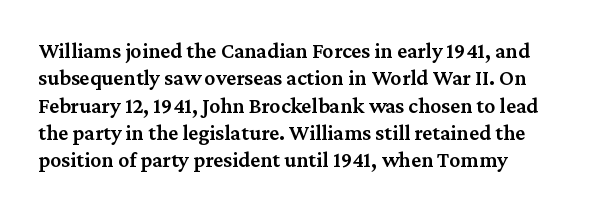
{"italic": "no", "bold": "semi", "underline": "no", "line_spacing_ratio": 1.24, "letter_spacing": "normal", "letter_spacing_em": 0.0, "glyph_px": 22}
